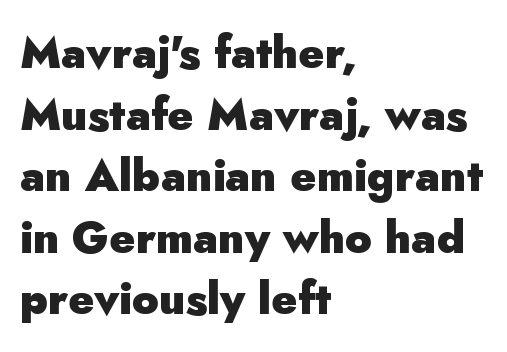
Q: Is the text bold? A: Yes.
Q: Is the text italic (slanted)? A: No, it is upright.
Q: Is the typeface a serif or a sans-serif typeface? A: Sans-serif.
Q: Is the text underlined? A: No.
Q: How is the paragraph aligned? A: Left-aligned.
Q: Is the spacing between letters normal or unusually wide? A: Normal.
Q: Is the spacing between lines tight, normal or loose? A: Normal.
Q: Width (condensed, normal, or wide)? A: Normal.
Q: Stroke contrast? A: Low.
Q: x-height? A: Small.
Q: Monospaced? A: No.
